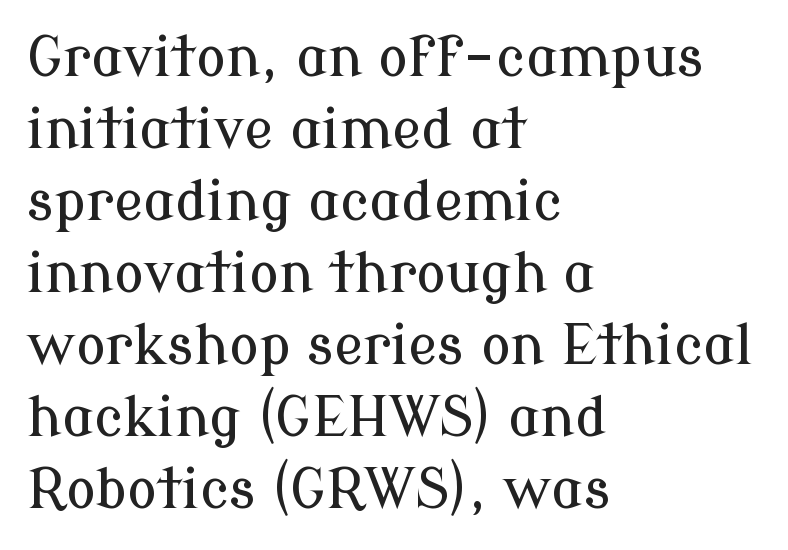
The image shows 55 px serif type, upright; set left-aligned, normal line spacing (1.31x), normal letter spacing, not underlined; low stroke contrast and a medium x-height.
